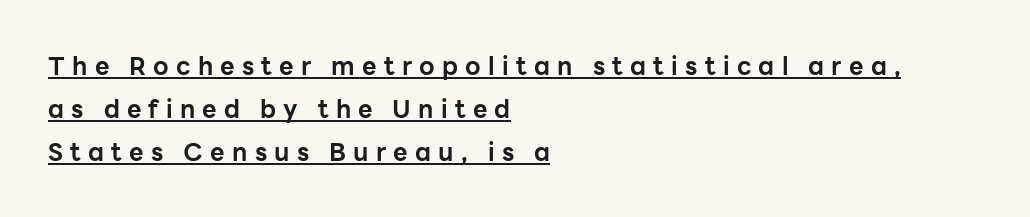
{"italic": "no", "bold": "yes", "underline": "yes", "align": "left", "line_spacing_ratio": 1.73, "letter_spacing": "wide", "letter_spacing_em": 0.29, "glyph_px": 25}
